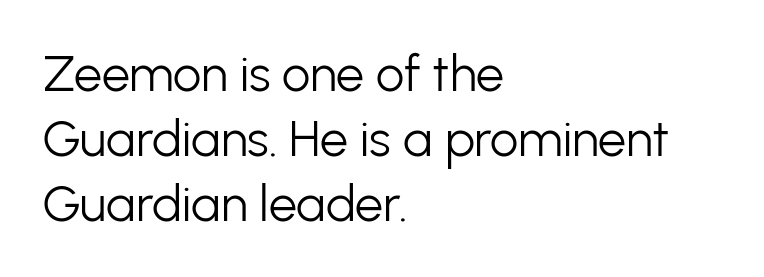
The image shows 50 px light sans-serif type, upright; set left-aligned, normal line spacing (1.3x), normal letter spacing, not underlined; low stroke contrast and a medium x-height.
